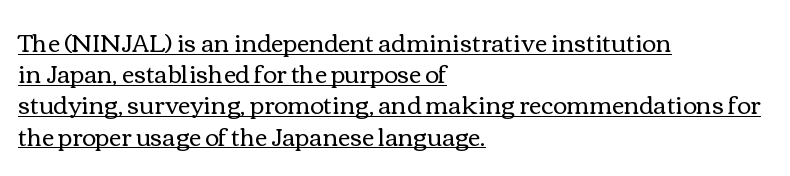
The image shows 24 px text type, upright; set left-aligned, normal line spacing (1.3x), normal letter spacing, underlined.
